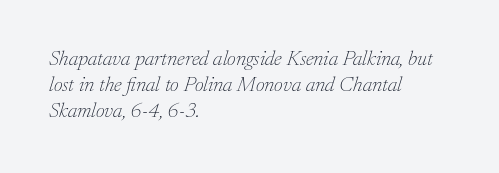
This reads as an unemphasized weight, regular at the heaviest. There is no visible air inserted between adjacent glyphs. One glance says typical: line gaps are just what's usual. The space beneath each line is pristine and unruled.
